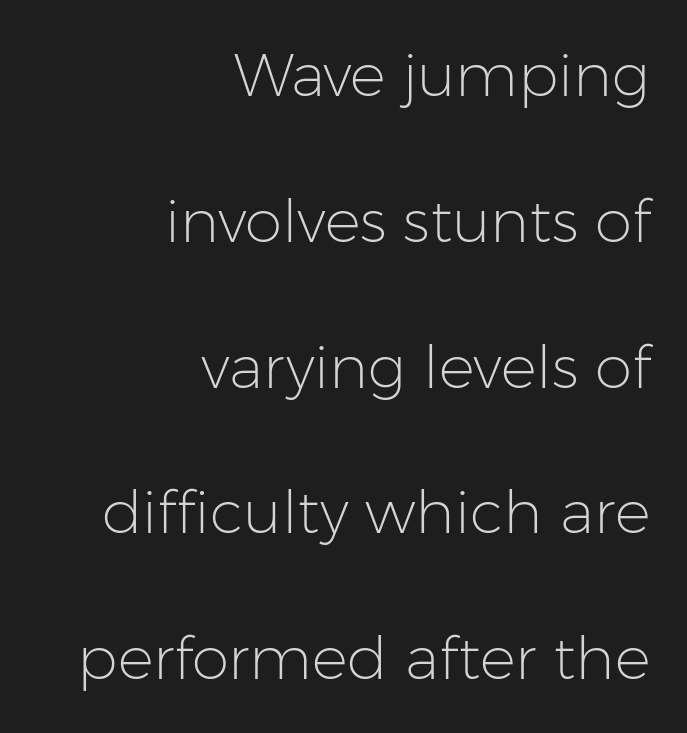
{"serif": "no", "italic": "no", "bold": "no", "weight": "light", "width": "normal", "stroke_contrast": "low", "x_height": "medium", "monospaced": "no", "underline": "no", "align": "right", "line_spacing": "loose", "line_spacing_ratio": 2.43, "letter_spacing": "normal", "letter_spacing_em": 0.0, "glyph_px": 60}
